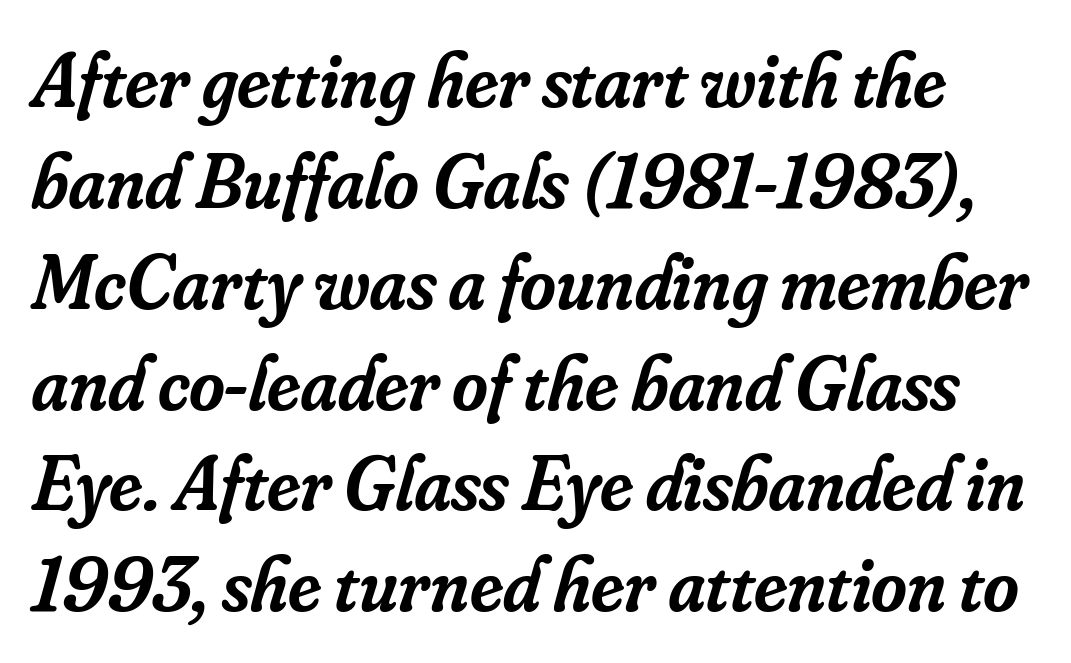
The image shows 77 px semibold serif type, italic (leaning right); set normal line spacing (1.31x), normal letter spacing, not underlined; low stroke contrast and a small x-height.
